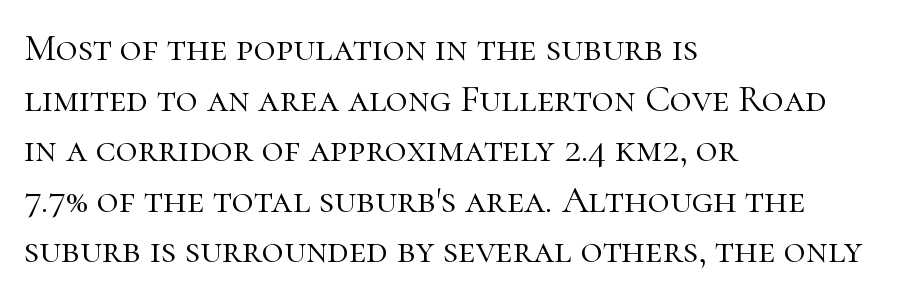
{"serif": "yes", "italic": "no", "bold": "no", "weight": "light", "width": "normal", "stroke_contrast": "high", "x_height": "medium", "monospaced": "no", "underline": "no", "align": "left", "line_spacing": "normal", "line_spacing_ratio": 1.33, "letter_spacing": "normal", "letter_spacing_em": 0.0, "glyph_px": 38}
